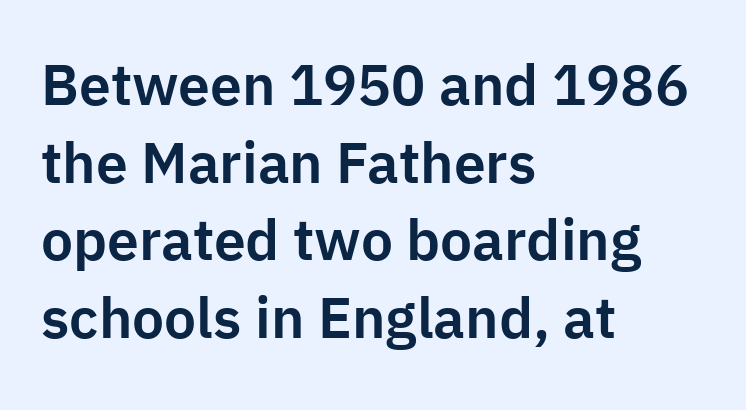
Varying glyph widths throughout — classic text-font behaviour. Alignment: flush left. The lines sit at an ordinary, default distance from one another. Is this a sans? Yes — the strokes have no serifs. The letters stand upright; this is a roman face. Compared with typical body copy, the letter spacing here is the same.
